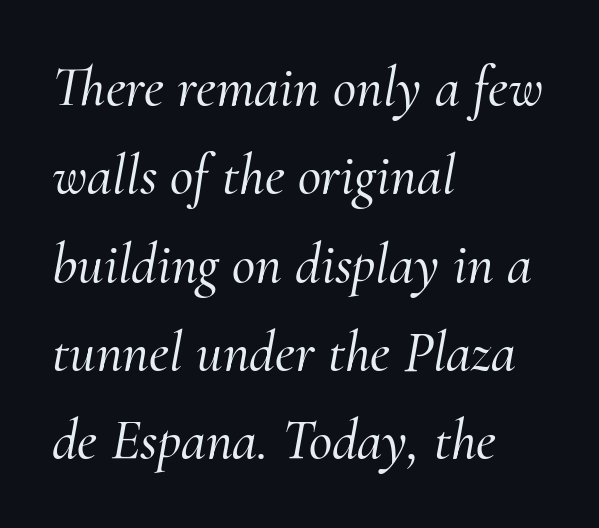
Q: Is the text italic (slanted)? A: Yes, it leans right by about 10 degrees.
Q: Is the typeface a serif or a sans-serif typeface? A: Serif.
Q: Is the text underlined? A: No.
Q: How is the paragraph aligned? A: Left-aligned.
Q: Is the spacing between letters normal or unusually wide? A: Normal.
Q: Is the spacing between lines tight, normal or loose? A: Normal.
Q: Width (condensed, normal, or wide)? A: Normal.
Q: Stroke contrast? A: Medium.
Q: x-height? A: Small.
Q: Monospaced? A: No.
